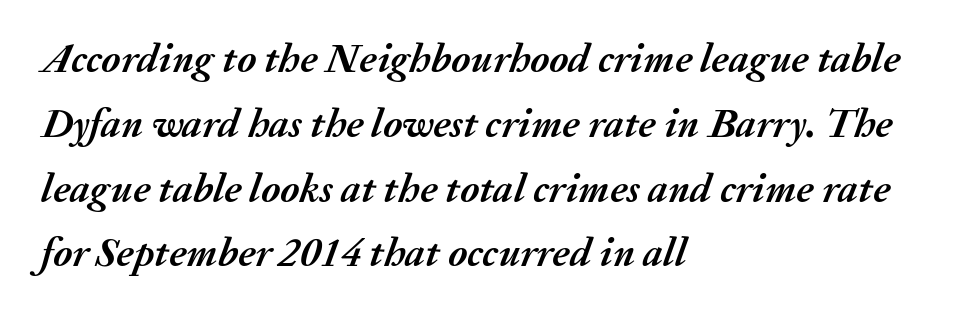
Q: Is the text bold? A: Yes.
Q: Is the text italic (slanted)? A: Yes, it leans right by about 20 degrees.
Q: Is the text underlined? A: No.
Q: How is the paragraph aligned? A: Left-aligned.
Q: Is the spacing between letters normal or unusually wide? A: Normal.
Q: Is the spacing between lines tight, normal or loose? A: Normal.
Q: Width (condensed, normal, or wide)? A: Normal.
Q: Stroke contrast? A: Medium.
Q: x-height? A: Medium.
Q: Monospaced? A: No.
